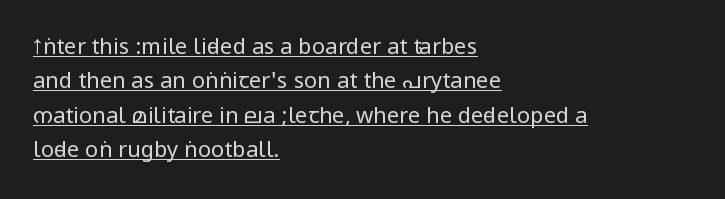
{"italic": "no", "bold": "no", "underline": "yes", "align": "left", "line_spacing": "normal", "line_spacing_ratio": 1.56, "letter_spacing": "normal", "letter_spacing_em": 0.0, "glyph_px": 22}
